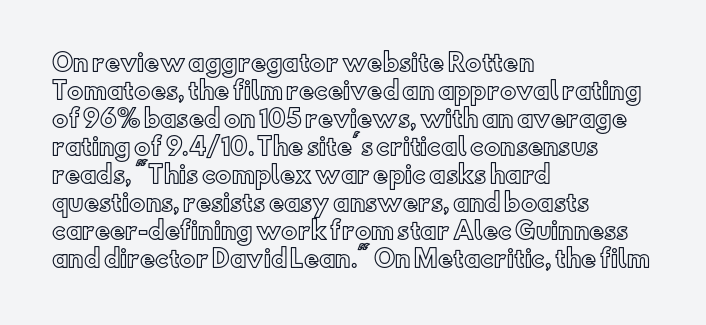
Look at the tracking — it's just the regular setting, nothing added. Caption: multi-line text, flush left, ragged right. Notice how the stems are strictly vertical — no italics here. A clean baseline with only descenders dipping below it.
